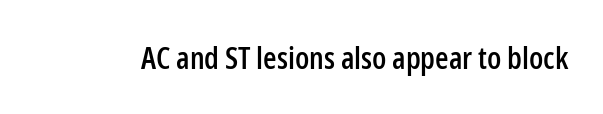
The image shows 31 px condensed sans-serif type, upright; set normal letter spacing, not underlined; low stroke contrast and a medium x-height.
